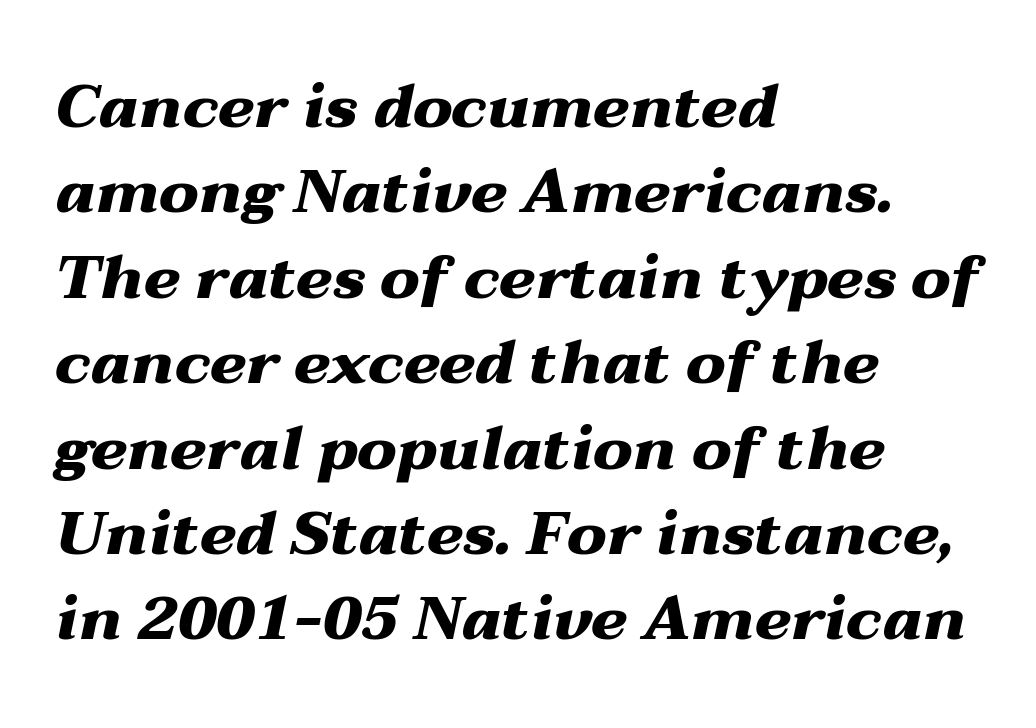
The image shows 61 px heavy, wide type, italic (leaning right); set left-aligned, normal line spacing (1.4x), normal letter spacing, not underlined; medium stroke contrast and a medium x-height.
